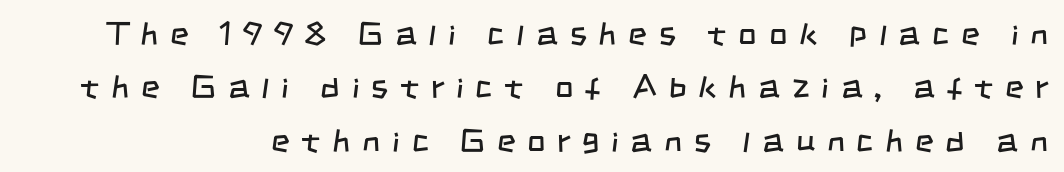
{"serif": "no", "bold": "no", "weight": "regular", "width": "condensed", "stroke_contrast": "low", "x_height": "large", "monospaced": "no", "underline": "no", "align": "right", "line_spacing": "normal", "line_spacing_ratio": 1.67, "letter_spacing": "wide", "letter_spacing_em": 0.37, "glyph_px": 32}
